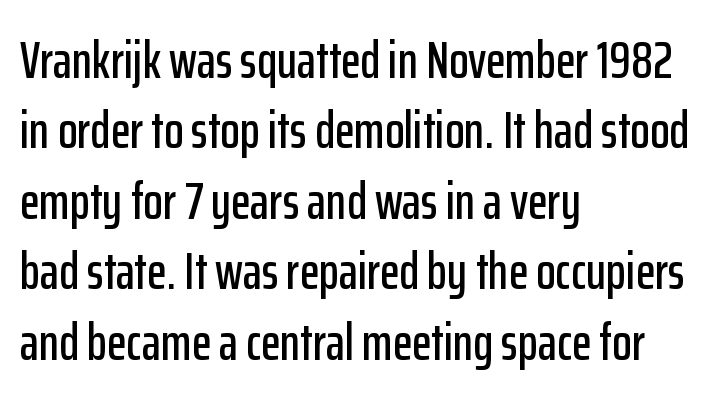
Q: Is the text italic (slanted)? A: No, it is upright.
Q: Is the typeface a serif or a sans-serif typeface? A: Sans-serif.
Q: Is the text underlined? A: No.
Q: How is the paragraph aligned? A: Left-aligned.
Q: Is the spacing between letters normal or unusually wide? A: Normal.
Q: Is the spacing between lines tight, normal or loose? A: Normal.
Q: Width (condensed, normal, or wide)? A: Condensed.
Q: Stroke contrast? A: Low.
Q: x-height? A: Medium.
Q: Monospaced? A: No.
